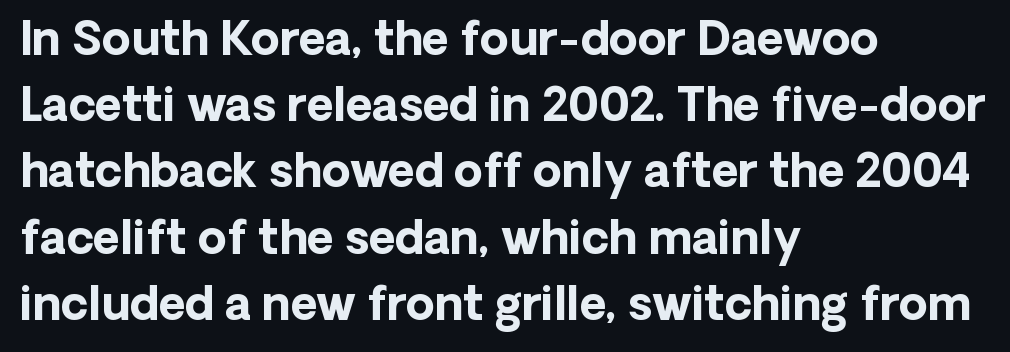
{"serif": "no", "italic": "no", "bold": "yes", "weight": "bold", "width": "normal", "stroke_contrast": "low", "x_height": "medium", "monospaced": "no", "underline": "no", "align": "left", "line_spacing": "normal", "line_spacing_ratio": 1.44, "letter_spacing": "normal", "letter_spacing_em": 0.0, "glyph_px": 46}
